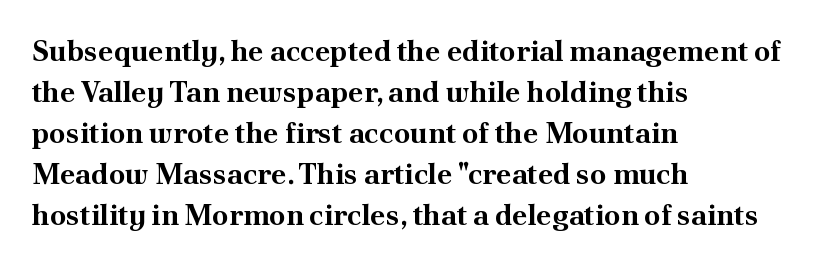
Short and long lines alike share a common starting point at left. Type without underlining. Unlike italic type, these characters show no tilt at all. Little horizontal feet cap the strokes, marking this as serif type.
